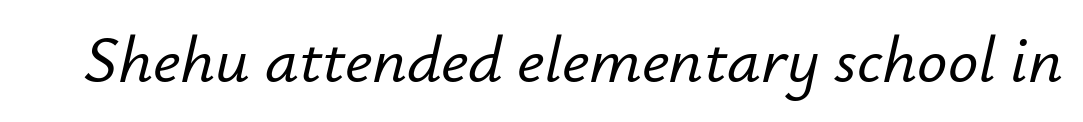
{"italic": "yes", "lean": "right", "slant_degrees": 12, "width": "normal", "stroke_contrast": "low", "x_height": "small", "monospaced": "no", "underline": "no", "letter_spacing": "normal", "letter_spacing_em": 0.0, "glyph_px": 67}
